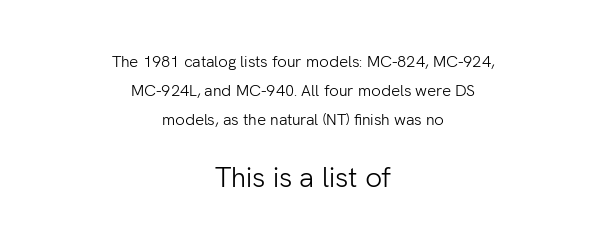
{"serif": "no", "italic": "no", "bold": "no", "weight": "light", "width": "normal", "stroke_contrast": "low", "x_height": "medium", "monospaced": "no", "underline": "no", "align": "center", "line_spacing_ratio": 1.81, "letter_spacing": "normal", "letter_spacing_em": 0.0, "larger_block": "second", "size_ratio": 1.75, "glyph_px": 28}
